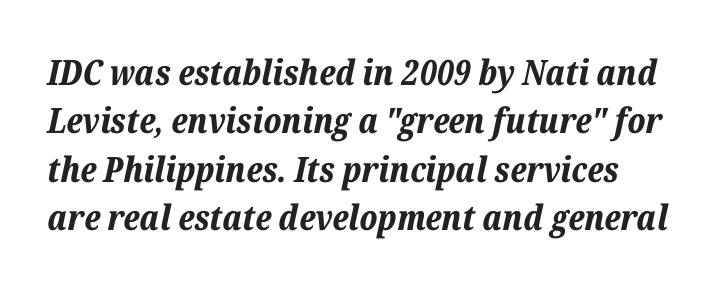
The image shows 35 px bold type, italic (leaning right); set normal line spacing (1.38x), normal letter spacing, not underlined; low stroke contrast and a medium x-height.
